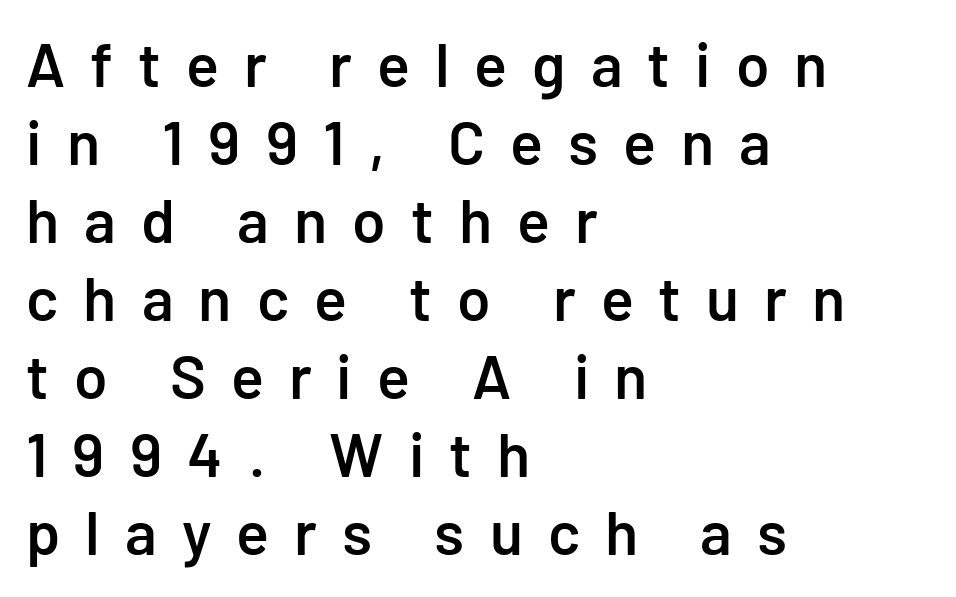
The image shows 61 px semibold sans-serif type, upright; set left-aligned, normal line spacing (1.28x), unusually wide letter spacing (+0.41 em), not underlined; low stroke contrast and a medium x-height.
